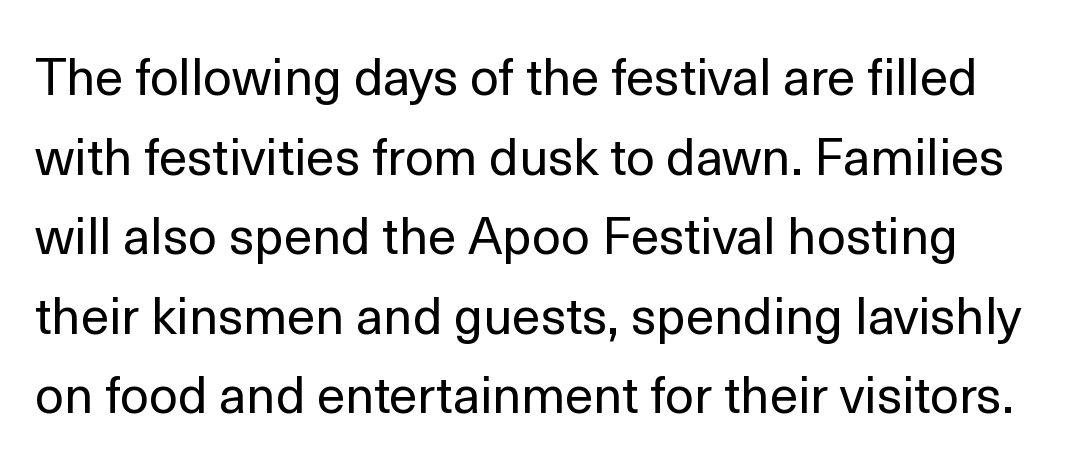
The image shows 51 px regular-weight sans-serif type, upright; set normal line spacing (1.56x), normal letter spacing, not underlined; a medium x-height.
